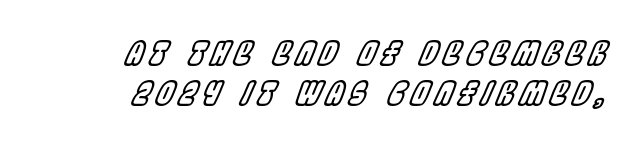
There's an unmistakable incline to the writing here. The letters advance in unequal steps, a hallmark of proportional type. Has an underline been added? It has not. The ragged edge is on the left, which tells us the setting is flush right. Regarding leading, the lines here are spaced in the standard way.
